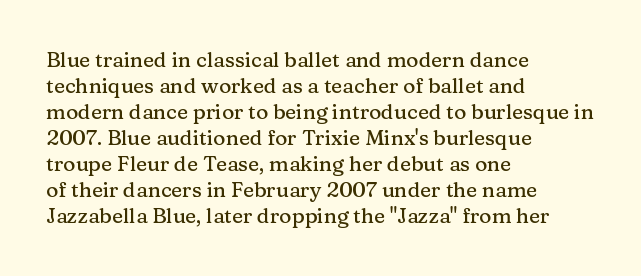
The image shows 21 px text type, upright; set left-aligned, line spacing 1.24x, normal letter spacing, not underlined.
